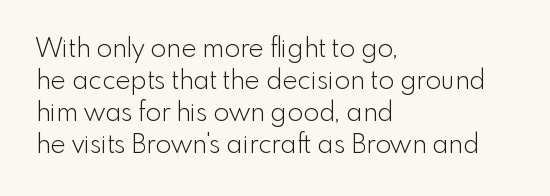
Q: Is the text bold? A: No.
Q: Is the text italic (slanted)? A: No, it is upright.
Q: Is the text underlined? A: No.
Q: How is the paragraph aligned? A: Left-aligned.
Q: Is the spacing between letters normal or unusually wide? A: Normal.
